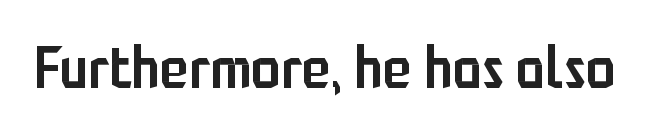
The image shows 59 px semibold, condensed sans-serif type, upright; set normal letter spacing, not underlined; low stroke contrast and a medium x-height.
